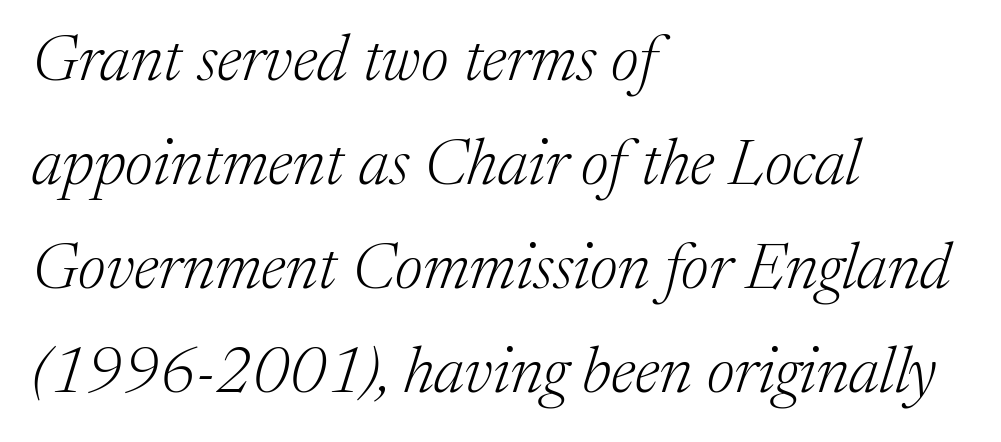
The image shows 65 px light serif type, italic (leaning right); set left-aligned, normal line spacing (1.6x), normal letter spacing, not underlined; medium stroke contrast and a medium x-height.
